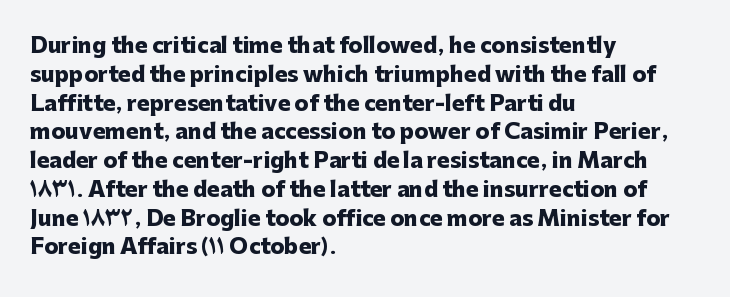
{"italic": "no", "bold": "yes", "underline": "no", "align": "left", "line_spacing": "normal", "line_spacing_ratio": 1.37, "letter_spacing": "normal", "letter_spacing_em": 0.0, "glyph_px": 21}
